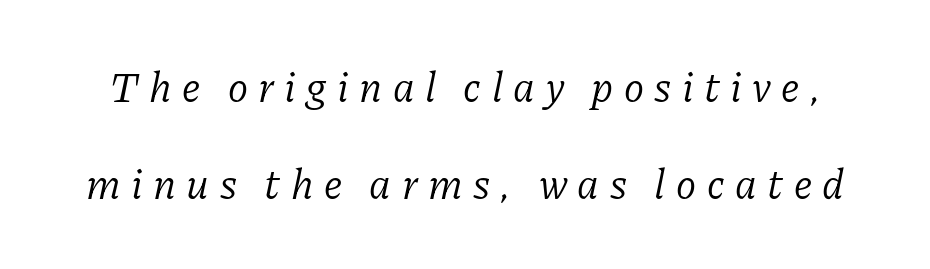
Q: Is the text bold? A: No.
Q: Is the text italic (slanted)? A: Yes, it leans right by about 11 degrees.
Q: Is the typeface a serif or a sans-serif typeface? A: Serif.
Q: Is the text underlined? A: No.
Q: Is the spacing between letters normal or unusually wide? A: Unusually wide.
Q: Is the spacing between lines tight, normal or loose? A: Loose.
Q: Width (condensed, normal, or wide)? A: Normal.
Q: Stroke contrast? A: Low.
Q: x-height? A: Medium.
Q: Monospaced? A: No.
